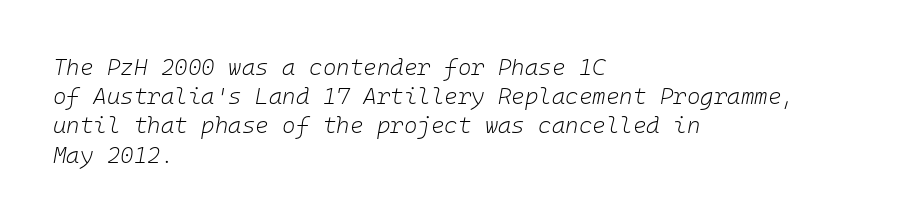
A classic flush-left, rag-right setting is used for this passage. Students, observe: this is what conventionally led text looks like. Quick note: underline off. There is no visible air inserted between adjacent glyphs. Bold? No — there's no thickening of the strokes.
